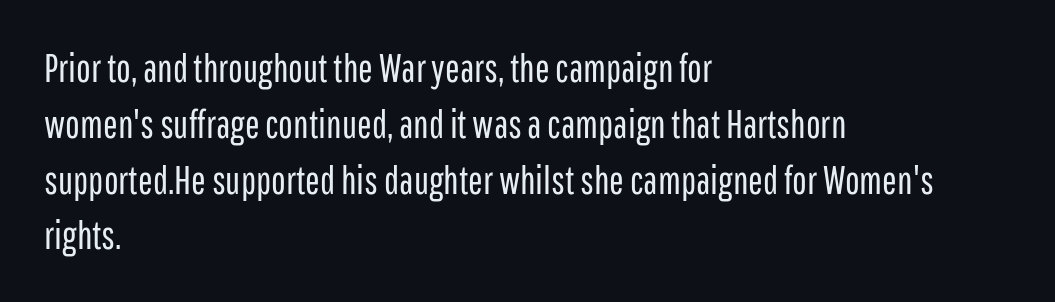
{"serif": "no", "italic": "no", "bold": "no", "weight": "regular", "width": "condensed", "stroke_contrast": "low", "x_height": "medium", "monospaced": "no", "underline": "no", "align": "left", "line_spacing": "normal", "line_spacing_ratio": 1.43, "letter_spacing": "normal", "letter_spacing_em": 0.0, "glyph_px": 39}
